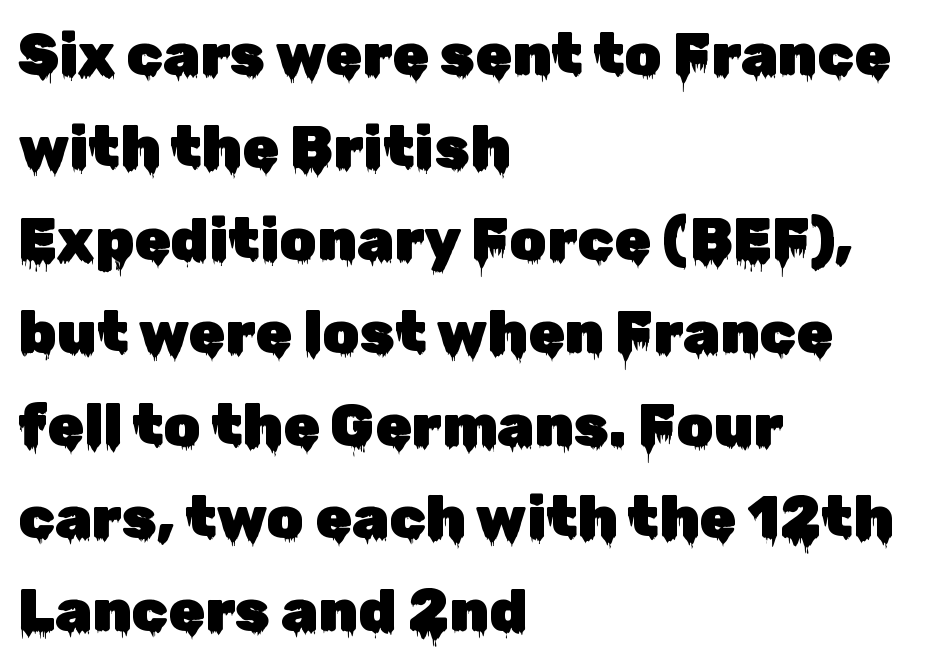
{"serif": "no", "italic": "no", "width": "normal", "stroke_contrast": "low", "x_height": "medium", "monospaced": "no", "underline": "no", "align": "left", "line_spacing": "normal", "line_spacing_ratio": 1.57, "letter_spacing": "normal", "letter_spacing_em": 0.0, "glyph_px": 59}
